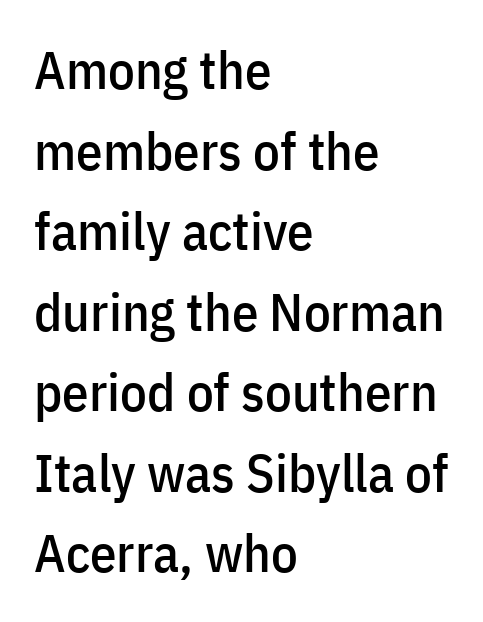
Observe the ordinary spacing: letters are neighbours, not strangers. When letters stand straight like this, we call the style roman or upright. The strip under each line holds only bare page. If you drew a ruler down the left edge, every line would touch it.
